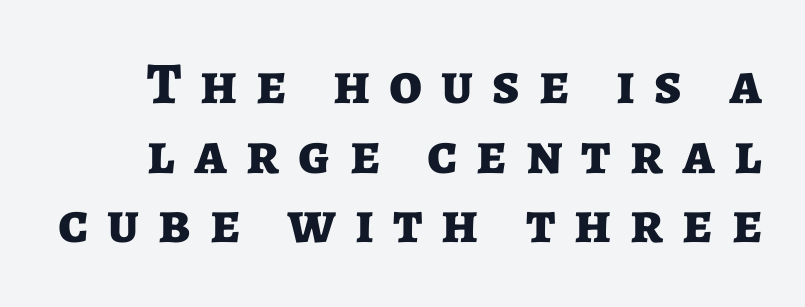
The image shows 59 px bold sans-serif type, upright; set line spacing 1.18x, unusually wide letter spacing (+0.32 em), not underlined; low stroke contrast and a medium x-height.
